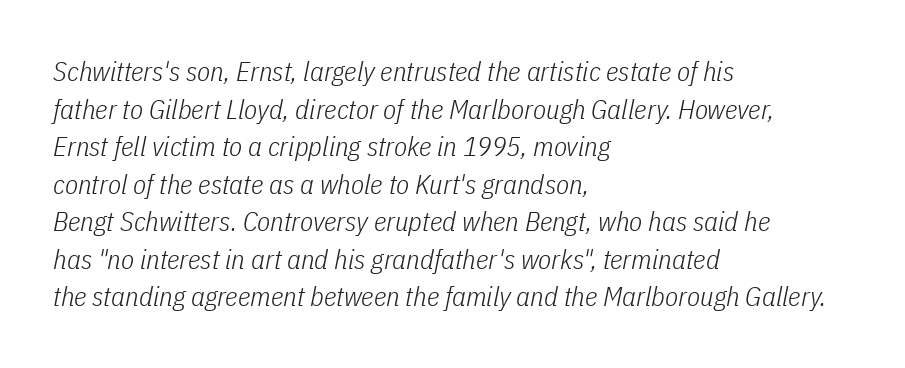
{"italic": "yes", "lean": "right", "slant_degrees": 11, "bold": "no", "underline": "no", "align": "left", "line_spacing": "normal", "line_spacing_ratio": 1.39, "letter_spacing": "normal", "letter_spacing_em": 0.0, "glyph_px": 27}
